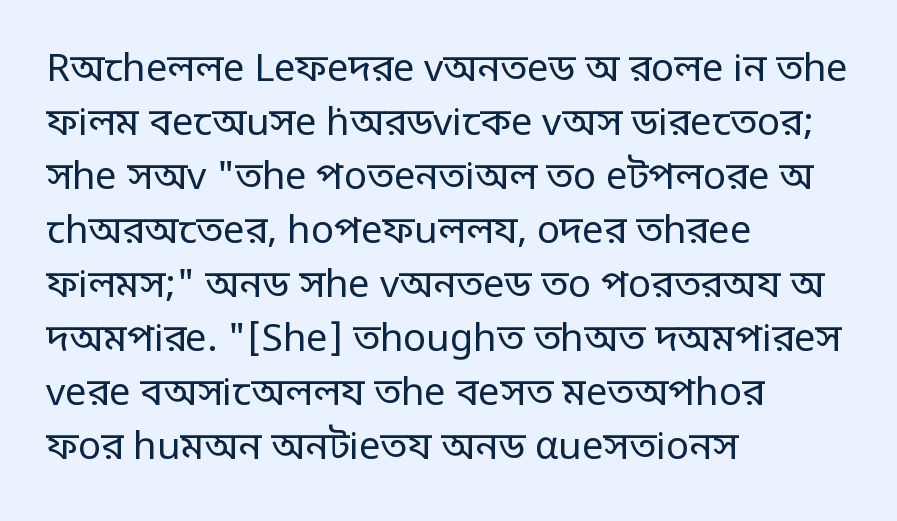
Q: Is the text bold? A: No.
Q: Is the text italic (slanted)? A: No, it is upright.
Q: Is the typeface a serif or a sans-serif typeface? A: Sans-serif.
Q: Is the text underlined? A: No.
Q: How is the paragraph aligned? A: Left-aligned.
Q: Is the spacing between letters normal or unusually wide? A: Normal.
Q: Is the spacing between lines tight, normal or loose? A: Normal.
Q: Width (condensed, normal, or wide)? A: Condensed.
Q: Stroke contrast? A: Low.
Q: Monospaced? A: No.
